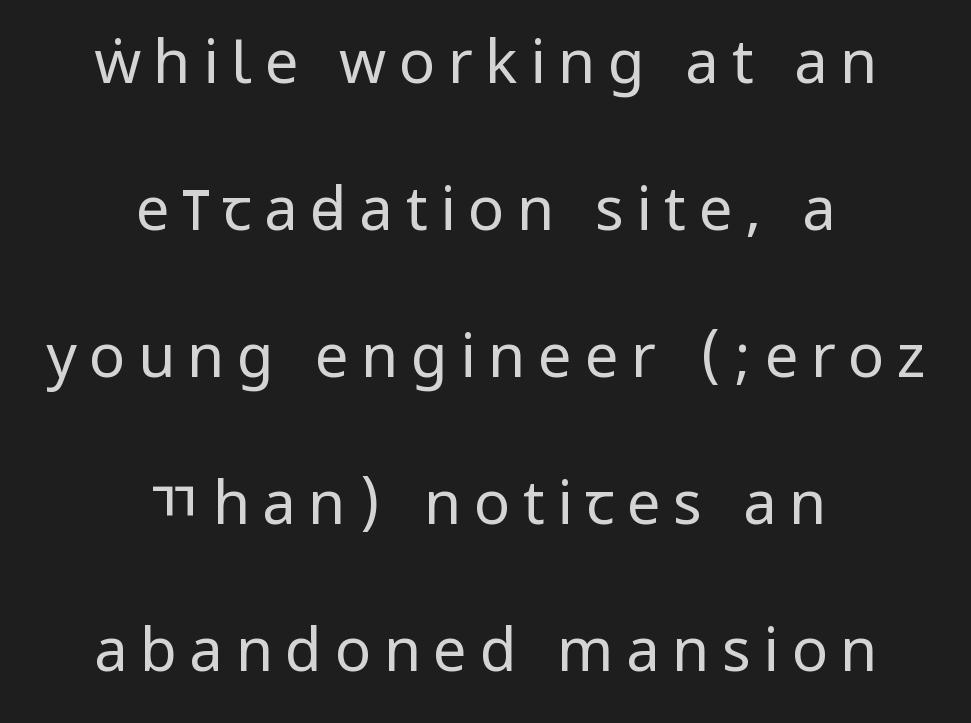
Nothing sits at the stroke ends, so this counts as sans-serif. This rendering widens character spacing well past its baseline value. The font's upright variant was chosen for this text. Honestly, the rows look like they've been pulled way apart.
